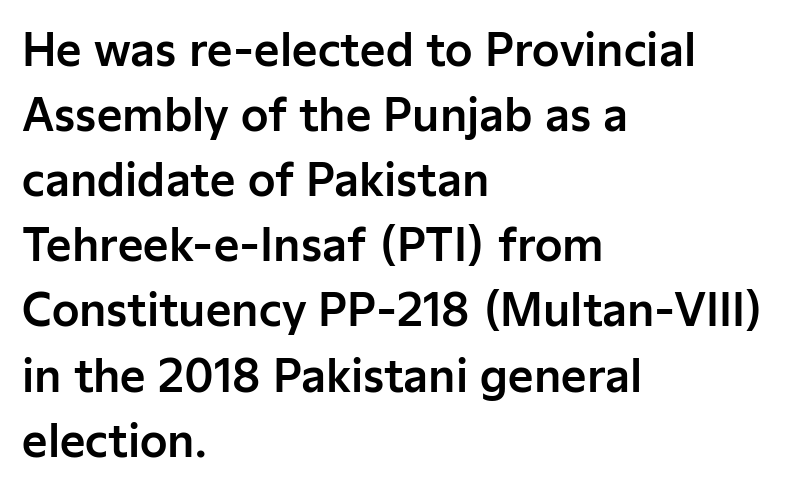
Check where the strokes stop: nothing finishes them off — pure sans. Is there much room between lines? A standard amount, neither cramped nor airy. Rendered with straight, roman letterforms. Leftover space on each line is placed entirely after the last word. The glyphs are unaccompanied by any horizontal stroke below them. These lines keep a tight, regular rhythm from letter to letter.
